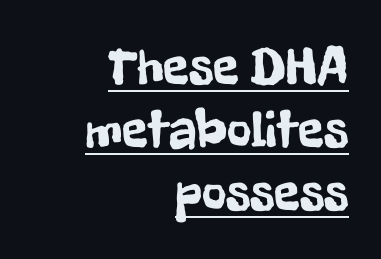
Q: Is the text italic (slanted)? A: No, it is upright.
Q: Is the typeface a serif or a sans-serif typeface? A: Sans-serif.
Q: Is the text underlined? A: Yes.
Q: How is the paragraph aligned? A: Right-aligned.
Q: Is the spacing between letters normal or unusually wide? A: Normal.
Q: Width (condensed, normal, or wide)? A: Condensed.
Q: Stroke contrast? A: Low.
Q: x-height? A: Medium.
Q: Monospaced? A: No.
